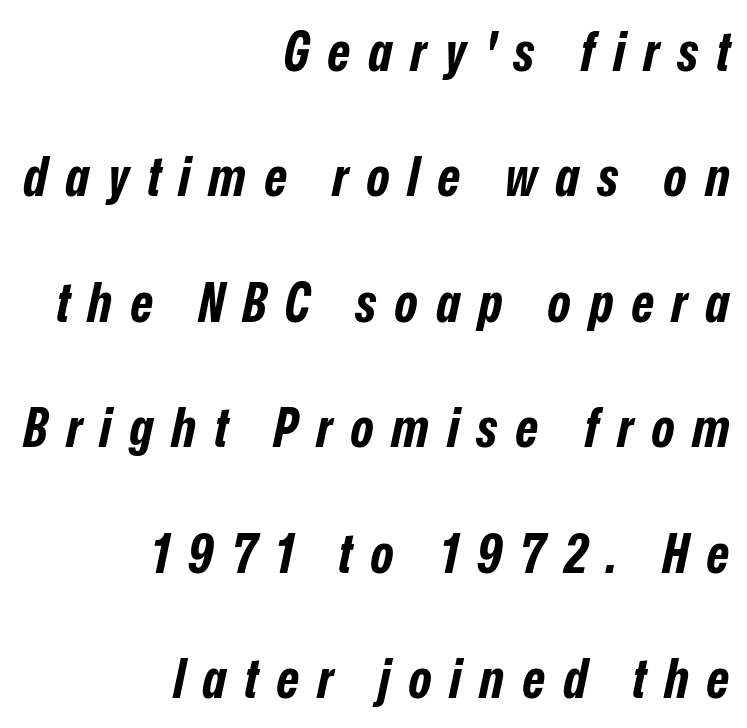
The face used here is proportionally spaced, like ordinary book or web type. The glyphs look as if they've been sheared to an angle. The horizontal fit of the characters is loose and conspicuously gappy. Look at the stroke-to-counter ratio: heavy, a bold. A student would call this right alignment; a typographer would say flush right, rag left.
